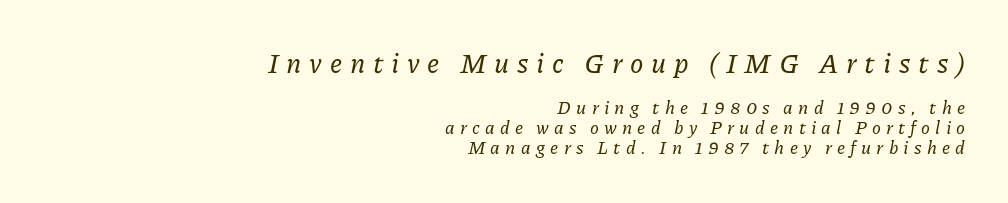
Q: Is the text italic (slanted)? A: Yes, it leans right by about 11 degrees.
Q: Is the text underlined? A: No.
Q: How is the paragraph aligned? A: Right-aligned.
Q: Is the spacing between letters normal or unusually wide? A: Unusually wide.
Q: Is the spacing between lines tight, normal or loose? A: Tight.
Q: Which block of text is set in a larger size, the first (top) or the second (bottom)? A: The first (top) one.
